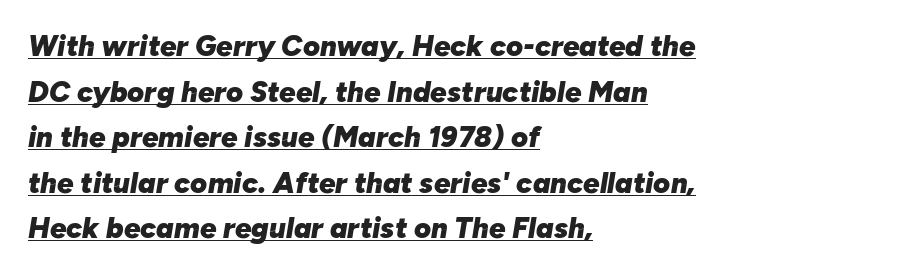
The rendering uses natural spacing where letterforms have individual widths. Is the type bold? Yes — the strokes are clearly thick and heavy. Teacher's note: observe the even left margin — that is flush-left alignment. Looking at the ascenders, they clearly lean.
